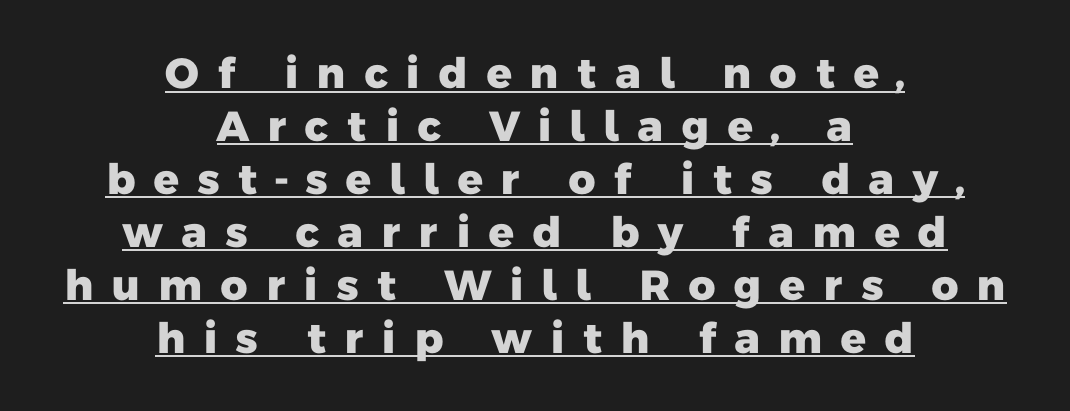
The image shows 42 px heavy sans-serif type; set centered, normal line spacing (1.26x), unusually wide letter spacing (+0.41 em), underlined; low stroke contrast and a medium x-height.
